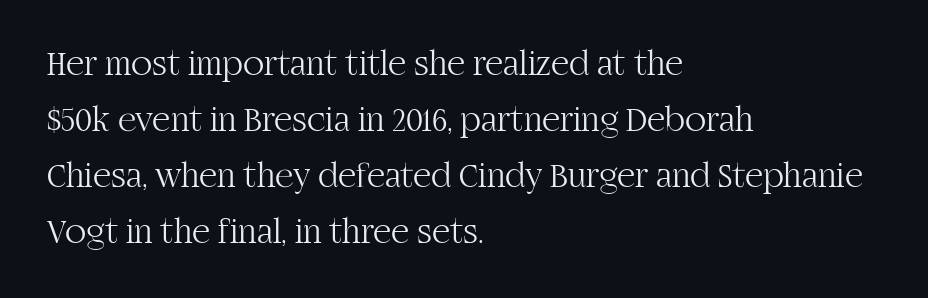
Leading: standard. The gaps between neighbouring characters are ordinary and unremarkable. Weight: regular or lighter. Spacing verdict: proportional, widths tailored to each character. These lines are composed in type with serifs.
